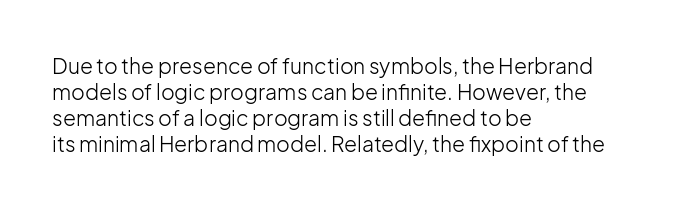
The image shows 21 px text type, upright; set left-aligned, line spacing 1.24x, normal letter spacing, not underlined.
